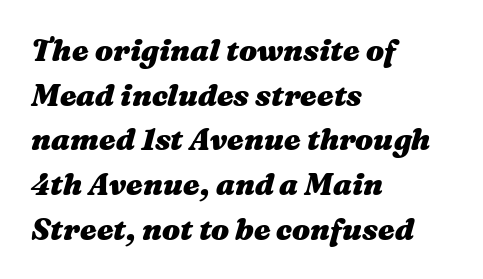
{"italic": "yes", "lean": "right", "slant_degrees": 16, "bold": "yes", "weight": "heavy", "width": "wide", "stroke_contrast": "medium", "x_height": "medium", "monospaced": "no", "underline": "no", "align": "left", "line_spacing": "normal", "line_spacing_ratio": 1.49, "letter_spacing": "normal", "letter_spacing_em": 0.0, "glyph_px": 30}
